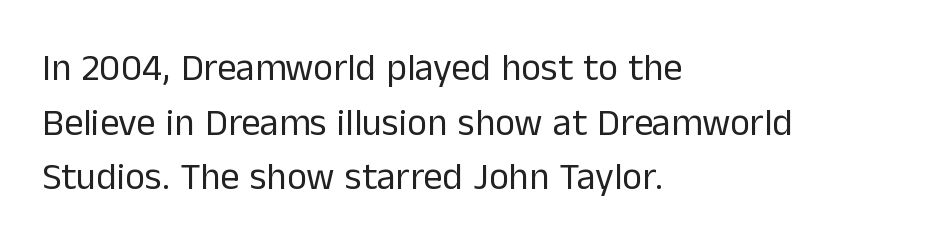
The image shows 38 px regular-weight sans-serif type, upright; set left-aligned, normal line spacing (1.44x), normal letter spacing, not underlined; low stroke contrast and a medium x-height.
